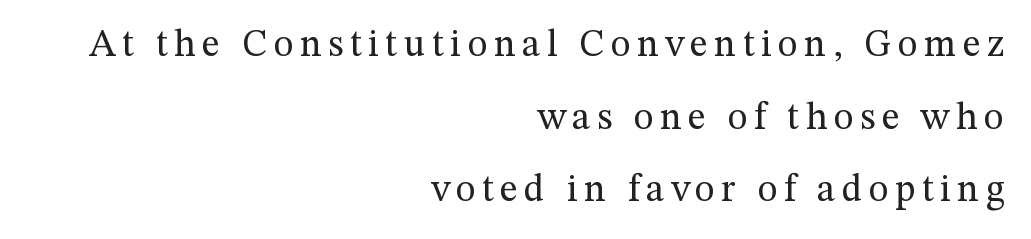
The image shows 38 px regular-weight serif type, upright; set right-aligned, loose line spacing (1.91x), not underlined; medium stroke contrast and a medium x-height.
